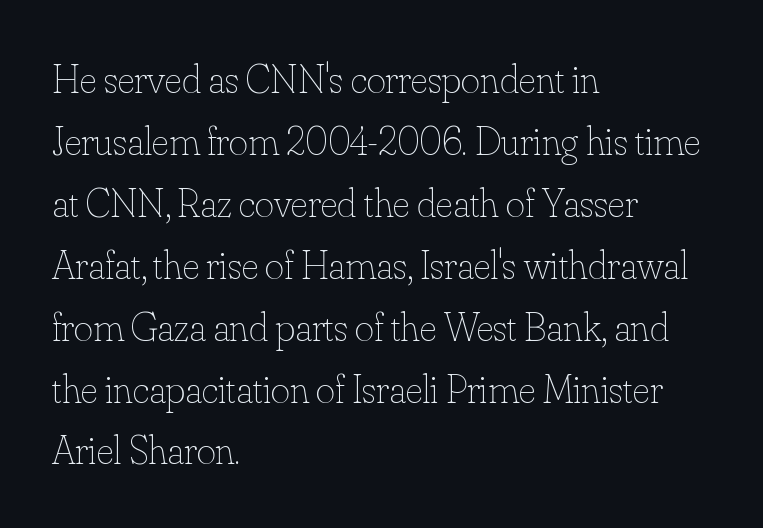
Here the designer chose a conventional face with non-uniform glyph widths. The zone under the glyphs is completely vacant. Is there any slant? The stems are plumb. The typesetter chose a ragged-right arrangement here. A light-to-regular cut is what we see here.
